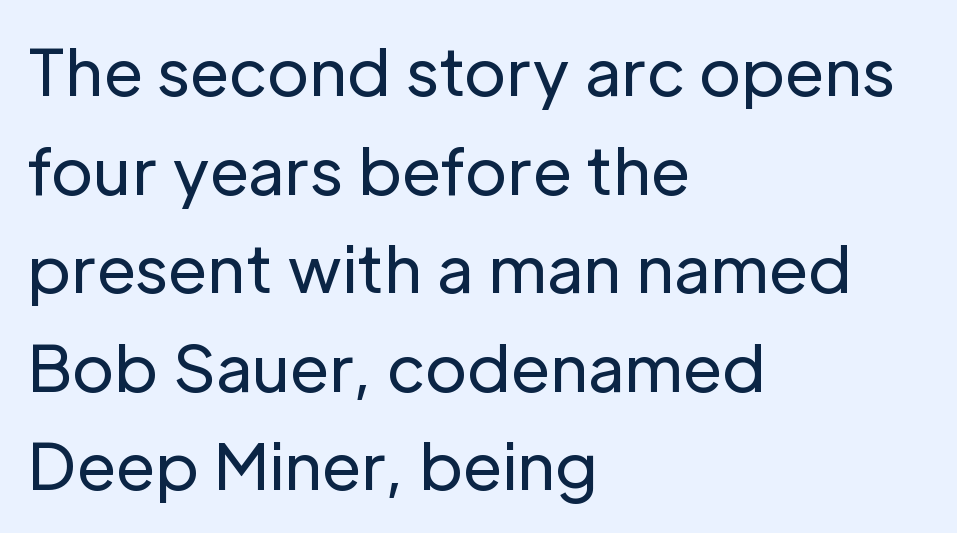
Q: Is the text bold? A: No.
Q: Is the text italic (slanted)? A: No, it is upright.
Q: Is the typeface a serif or a sans-serif typeface? A: Sans-serif.
Q: Is the text underlined? A: No.
Q: How is the paragraph aligned? A: Left-aligned.
Q: Is the spacing between letters normal or unusually wide? A: Normal.
Q: Is the spacing between lines tight, normal or loose? A: Normal.
Q: Width (condensed, normal, or wide)? A: Normal.
Q: Stroke contrast? A: Low.
Q: x-height? A: Medium.
Q: Monospaced? A: No.
